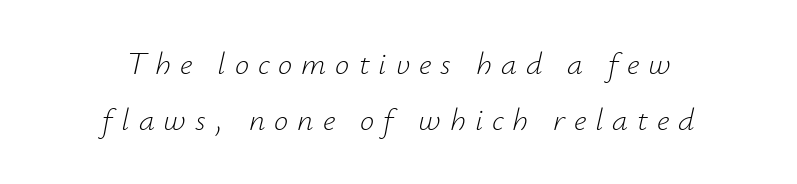
Q: Is the text bold? A: No.
Q: Is the text italic (slanted)? A: Yes, it leans right by about 12 degrees.
Q: Is the text underlined? A: No.
Q: How is the paragraph aligned? A: Centered.
Q: Is the spacing between letters normal or unusually wide? A: Unusually wide.
Q: Width (condensed, normal, or wide)? A: Normal.
Q: Stroke contrast? A: Low.
Q: x-height? A: Small.
Q: Monospaced? A: No.
